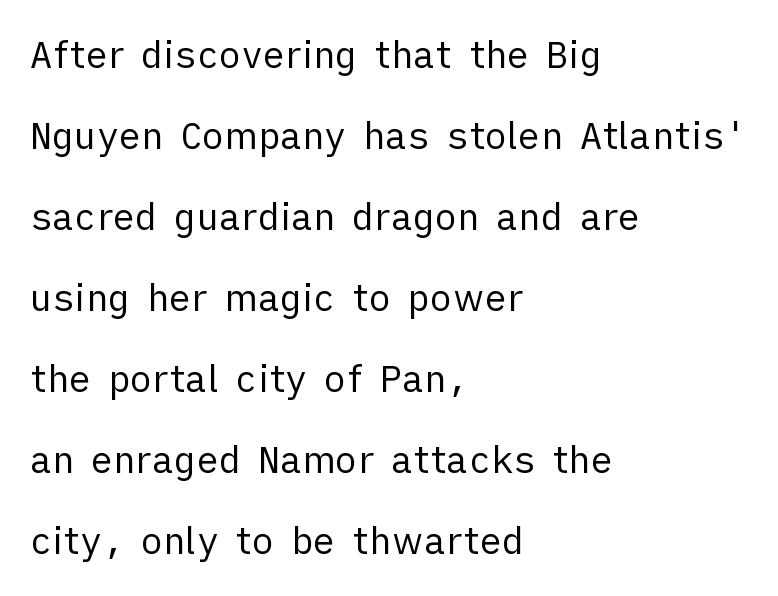
The image shows 37 px regular-weight sans-serif type, upright; set left-aligned, loose line spacing (2.19x), normal letter spacing, not underlined; low stroke contrast and a medium x-height.
